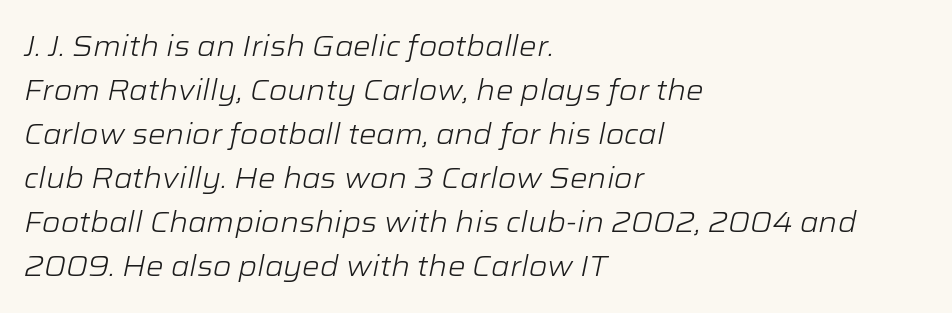
{"italic": "yes", "lean": "right", "slant_degrees": 12, "bold": "no", "weight": "light", "width": "wide", "stroke_contrast": "low", "x_height": "medium", "monospaced": "no", "underline": "no", "align": "left", "line_spacing": "normal", "line_spacing_ratio": 1.57, "letter_spacing": "normal", "letter_spacing_em": 0.0, "glyph_px": 28}
